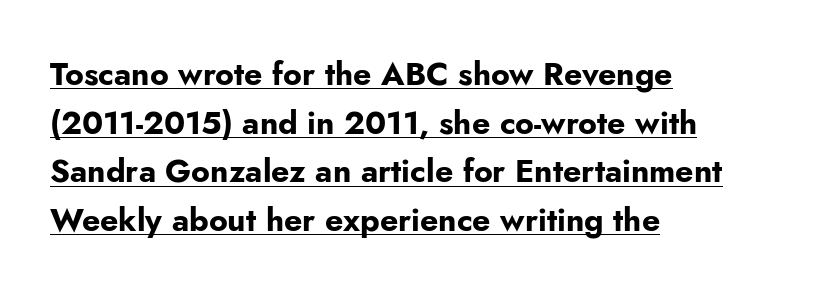
What stands out about the letter spacing? Nothing — it is the standard amount. Horizontal bands of white between lines are of average thickness. Typographically, this falls in the sans-serif category. Posture: upright roman. The lettering is marked with a stroke running underneath it. In terms of weight, the rendering is a true, heavy bold.
